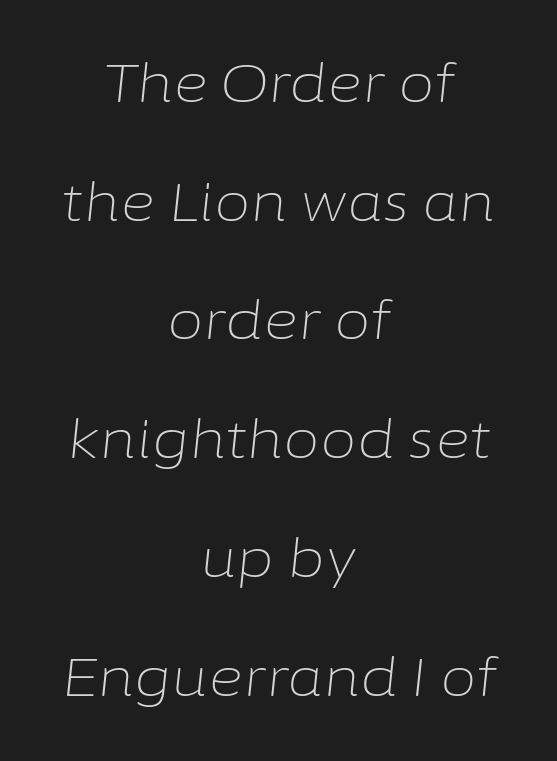
A typesetter would call this zero additional tracking. Weight: not bold — regular or lighter. Think of a printed novel: that variable character pitch is what you see here. Horizontal alignment here is central, giving a formal, balanced look. Rendered with sloped, italic letterforms. The leading is generous, giving the passage an open texture.
